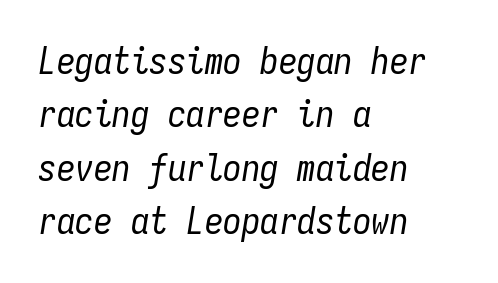
Q: Is the text bold? A: No.
Q: Is the text italic (slanted)? A: Yes, it leans right by about 9 degrees.
Q: Is the text underlined? A: No.
Q: How is the paragraph aligned? A: Left-aligned.
Q: Is the spacing between letters normal or unusually wide? A: Normal.
Q: Is the spacing between lines tight, normal or loose? A: Normal.
Q: Width (condensed, normal, or wide)? A: Condensed.
Q: Stroke contrast? A: Low.
Q: x-height? A: Medium.
Q: Monospaced? A: Yes.
